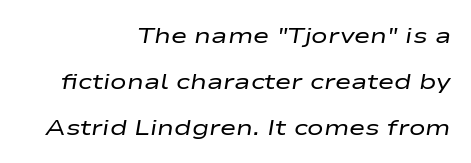
Q: Is the text bold? A: No.
Q: Is the text italic (slanted)? A: Yes, it leans right by about 9 degrees.
Q: Is the text underlined? A: No.
Q: How is the paragraph aligned? A: Right-aligned.
Q: Is the spacing between letters normal or unusually wide? A: Normal.
Q: Is the spacing between lines tight, normal or loose? A: Loose.
